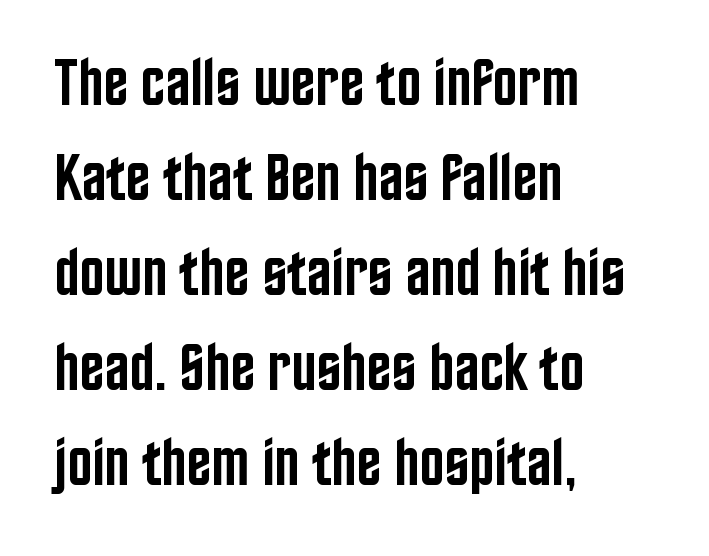
{"serif": "no", "italic": "no", "bold": "semi", "weight": "semibold", "width": "condensed", "stroke_contrast": "low", "x_height": "large", "monospaced": "no", "underline": "no", "align": "left", "line_spacing": "normal", "line_spacing_ratio": 1.44, "letter_spacing": "normal", "letter_spacing_em": 0.0, "glyph_px": 66}
